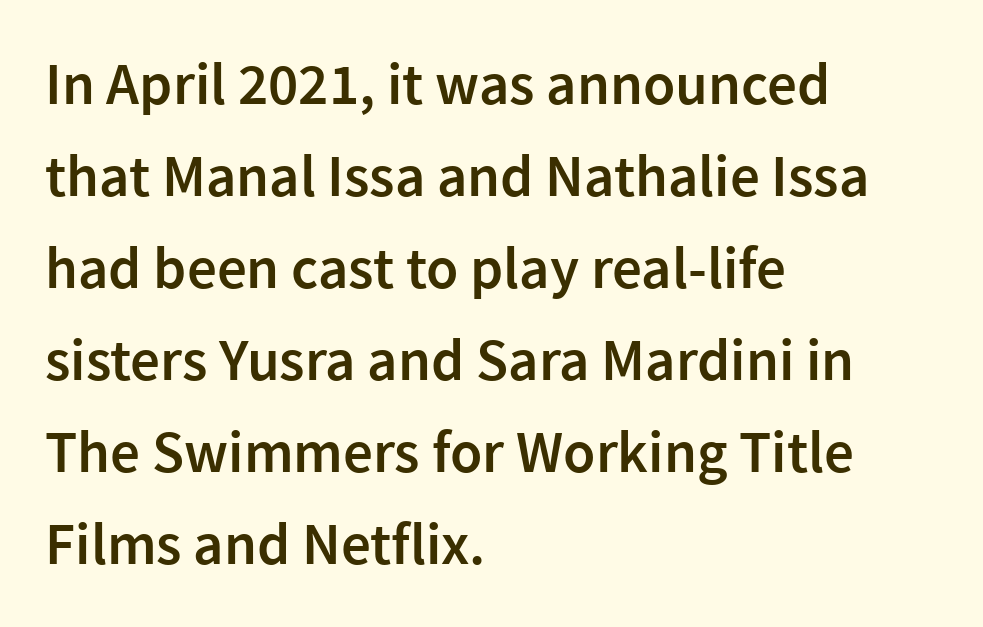
The lettering holds an erect, upright posture throughout. The passage shown stacks its lines at a standard gap. Does the type have serifs? No, each stem ends abruptly. Do the characters align in a grid? No, the font is proportional. Honestly, there is no underline to notice here at all. The text block is weighted toward the left margin, trailing off unevenly rightward.
